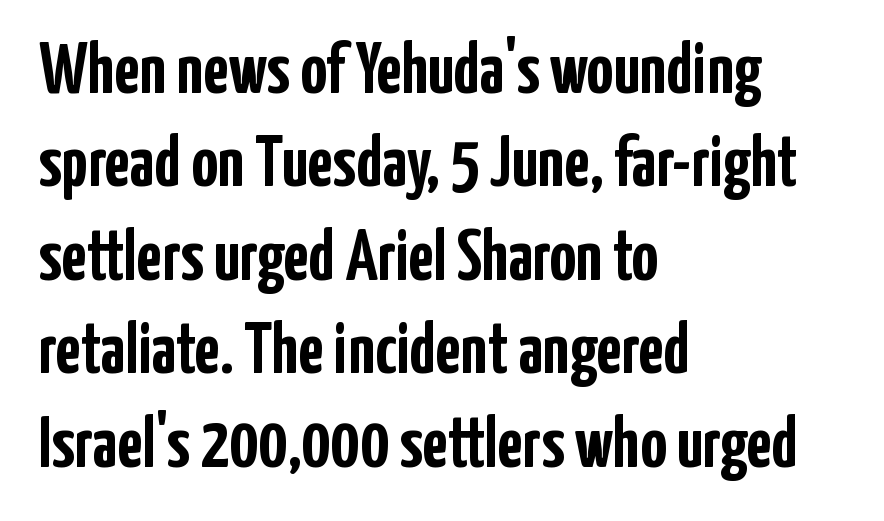
These lines keep a tight, regular rhythm from letter to letter. Tall strokes in this sample are plumb rather than angled. Plain, unruled lines of type. Each letter keeps its own natural width here, so spacing adapts to shape. Horizontal bands of white between lines are of average thickness. Short and long lines alike share a common starting point at left.
